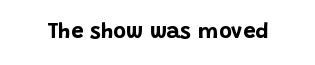
Q: Is the text bold? A: Yes.
Q: Is the text italic (slanted)? A: No, it is upright.
Q: Is the text underlined? A: No.
Q: Is the spacing between letters normal or unusually wide? A: Normal.
